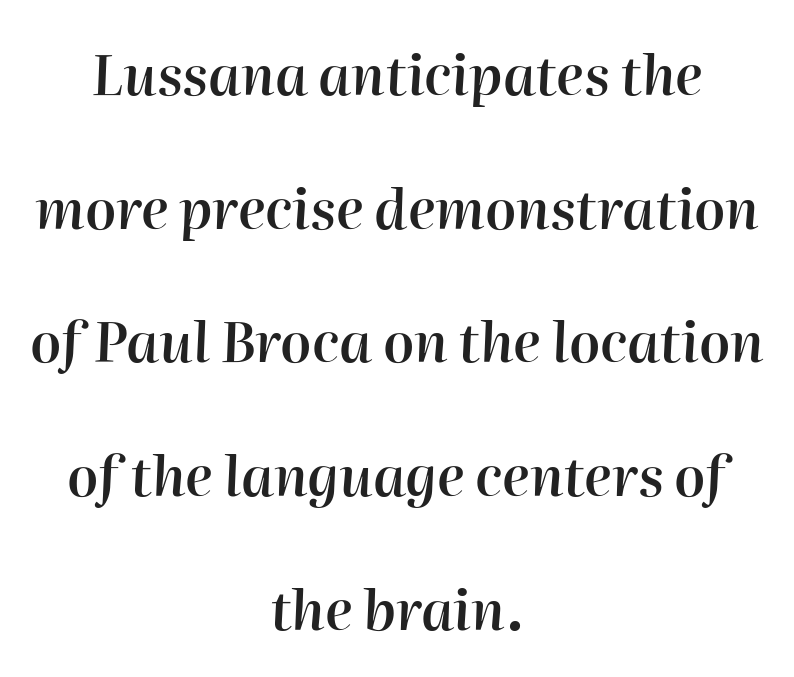
Q: Is the text bold? A: Semi-bold.
Q: Is the text italic (slanted)? A: Yes, it leans right by about 2 degrees.
Q: Is the text underlined? A: No.
Q: How is the paragraph aligned? A: Centered.
Q: Is the spacing between letters normal or unusually wide? A: Normal.
Q: Is the spacing between lines tight, normal or loose? A: Loose.
Q: Width (condensed, normal, or wide)? A: Normal.
Q: Stroke contrast? A: High.
Q: x-height? A: Medium.
Q: Monospaced? A: No.
